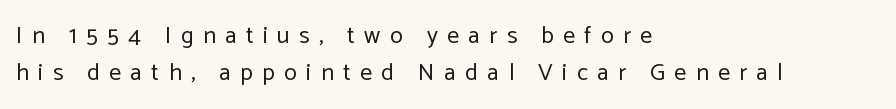
The image shows 24 px text type, upright; set left-aligned, normal line spacing (1.54x), unusually wide letter spacing (+0.39 em), not underlined.
